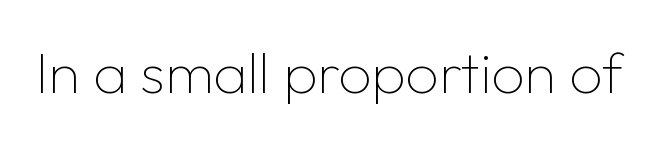
{"serif": "no", "italic": "no", "bold": "no", "weight": "thin", "width": "normal", "stroke_contrast": "low", "x_height": "medium", "monospaced": "no", "underline": "no", "letter_spacing": "normal", "letter_spacing_em": 0.0, "glyph_px": 58}
